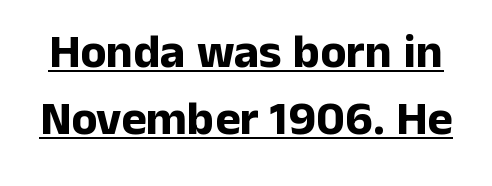
Q: Is the text bold? A: Yes.
Q: Is the text italic (slanted)? A: No, it is upright.
Q: Is the typeface a serif or a sans-serif typeface? A: Sans-serif.
Q: Is the text underlined? A: Yes.
Q: Is the spacing between letters normal or unusually wide? A: Normal.
Q: Is the spacing between lines tight, normal or loose? A: Normal.
Q: Width (condensed, normal, or wide)? A: Normal.
Q: Stroke contrast? A: Low.
Q: x-height? A: Medium.
Q: Monospaced? A: No.
